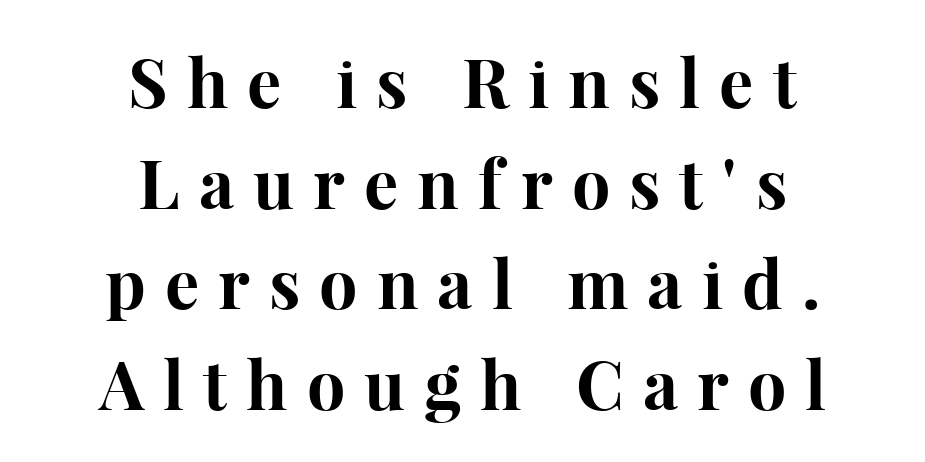
Ascenders rise straight up at ninety degrees. These lines are centered, leaving both edges ragged. Compared with typical paragraphs, the rows here are spaced about the same. Inter-character spacing is expanded well beyond the font's built-in metrics. Character widths vary here, with narrow letters taking less room than wide ones.
